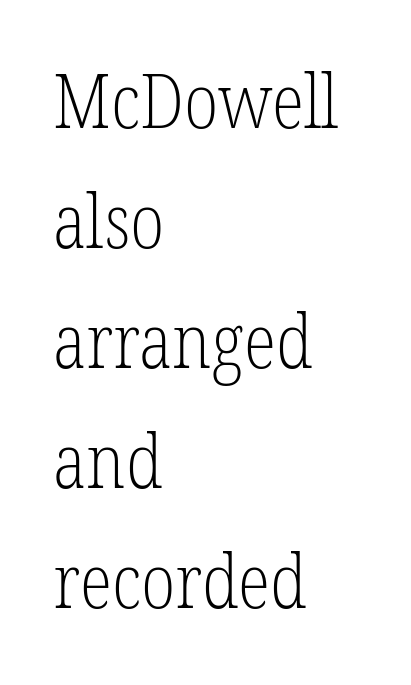
{"serif": "yes", "italic": "no", "bold": "no", "weight": "light", "width": "condensed", "stroke_contrast": "low", "x_height": "medium", "monospaced": "no", "underline": "no", "align": "left", "line_spacing": "normal", "line_spacing_ratio": 1.6, "letter_spacing": "normal", "letter_spacing_em": 0.0, "glyph_px": 75}
